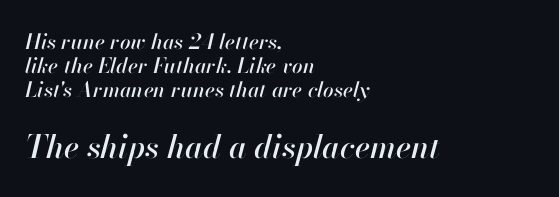
The image shows 32 px text type, italic (leaning right); set left-aligned, tight line spacing (1.14x), normal letter spacing, not underlined; the second (bottom) block is 1.52x larger; high stroke contrast and a small x-height.
